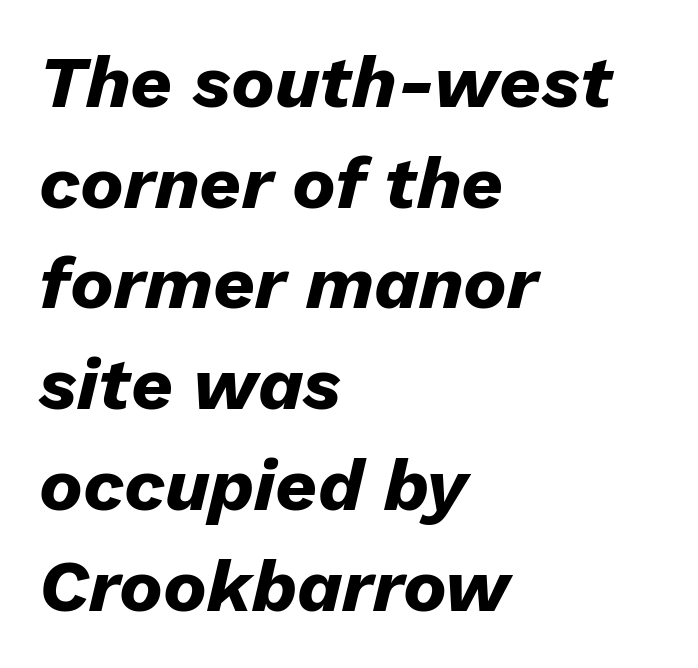
Q: Is the text bold? A: Yes.
Q: Is the text italic (slanted)? A: Yes, it leans right by about 13 degrees.
Q: Is the text underlined? A: No.
Q: How is the paragraph aligned? A: Left-aligned.
Q: Is the spacing between letters normal or unusually wide? A: Normal.
Q: Is the spacing between lines tight, normal or loose? A: Normal.
Q: Width (condensed, normal, or wide)? A: Normal.
Q: Stroke contrast? A: Low.
Q: x-height? A: Medium.
Q: Monospaced? A: No.
